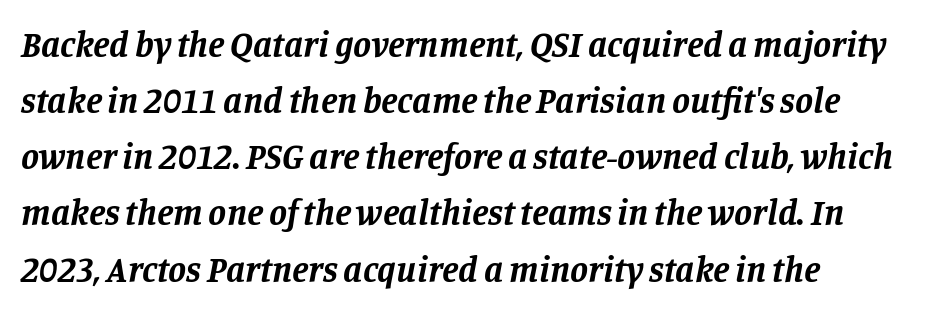
The passage shown is typed in a proportional face where columns would drift. All the whitespace from short lines collects on the right. As a designer I'd log this as weight 700, bold. The whole block is typeset with a tilt. Beneath every word, the page is bare. The face used here is rendered with its standard letterfit.
